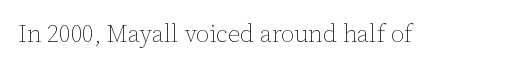
{"italic": "no", "bold": "no", "underline": "no", "letter_spacing": "normal", "letter_spacing_em": 0.0, "glyph_px": 24}
